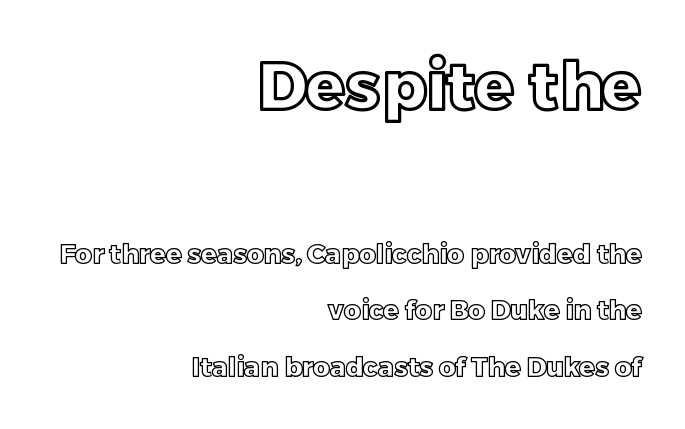
Q: Is the text italic (slanted)? A: No, it is upright.
Q: Is the text underlined? A: No.
Q: How is the paragraph aligned? A: Right-aligned.
Q: Is the spacing between letters normal or unusually wide? A: Normal.
Q: Is the spacing between lines tight, normal or loose? A: Loose.
Q: Which block of text is set in a larger size, the first (top) or the second (bottom)? A: The first (top) one.
Q: Width (condensed, normal, or wide)? A: Normal.
Q: x-height? A: Large.
Q: Monospaced? A: No.
